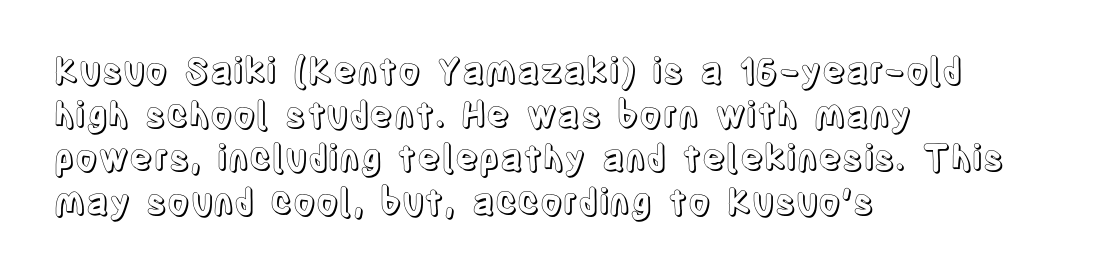
{"italic": "no", "width": "condensed", "x_height": "large", "monospaced": "no", "underline": "no", "align": "left", "line_spacing": "normal", "line_spacing_ratio": 1.25, "letter_spacing": "normal", "letter_spacing_em": 0.0, "glyph_px": 35}
